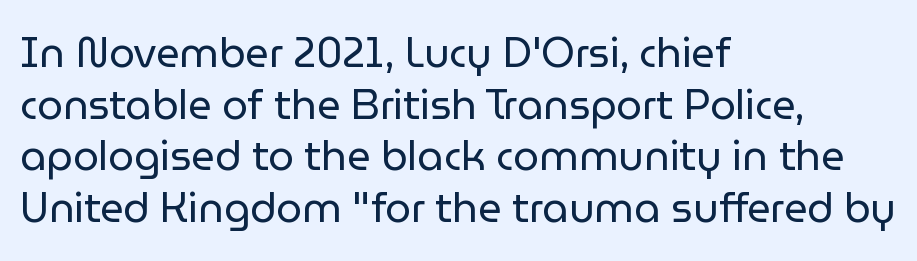
The setting favours the left margin, as ordinary paragraphs usually do. The type sits square on the baseline with zero lean. What kind of face is this? One without serifs — a sans. There is no visible air inserted between adjacent glyphs. No chunkiness to these letters — they're not bold.
